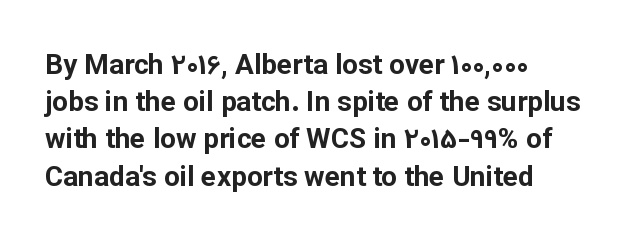
The image shows 28 px bold sans-serif type, upright; set left-aligned, normal line spacing (1.33x), normal letter spacing, not underlined; low stroke contrast and a medium x-height.
